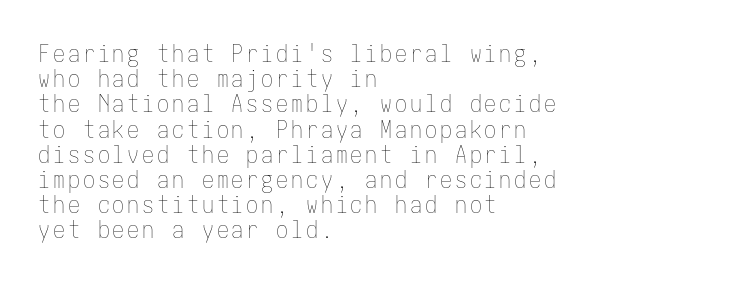
Q: Is the text bold? A: No.
Q: Is the text italic (slanted)? A: No, it is upright.
Q: Is the text underlined? A: No.
Q: How is the paragraph aligned? A: Left-aligned.
Q: Is the spacing between lines tight, normal or loose? A: Tight.
